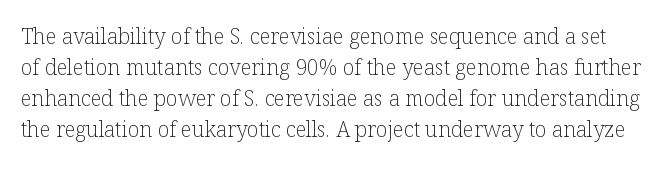
Does the lettering tilt? It doesn't — this is upright. Clear beneath every line of the passage. Normally led — the rows are evenly, conventionally spaced. Letter spacing: default. Stroke thickness stays within the range of a standard reading face or lighter.
